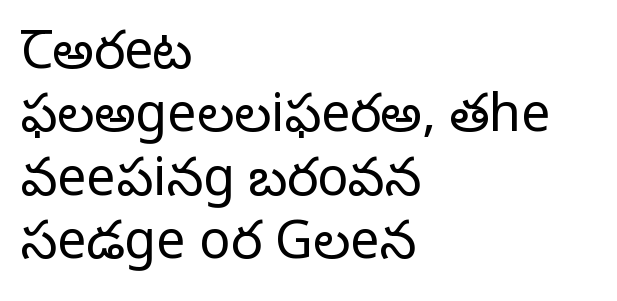
The image shows 52 px regular-weight serif type, upright; set left-aligned, line spacing 1.22x, normal letter spacing, not underlined; low stroke contrast and a large x-height.
